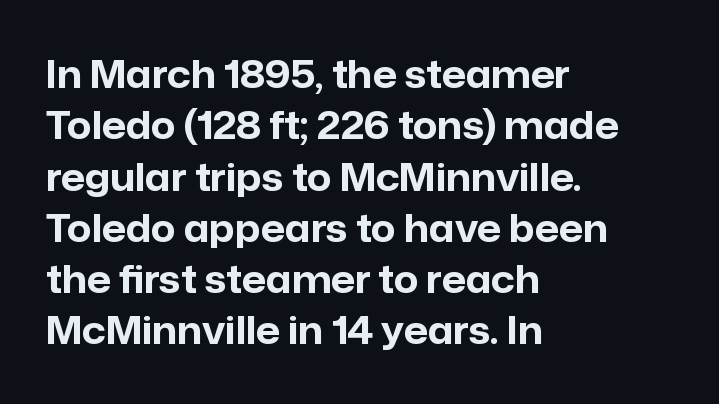
Q: Is the text bold? A: Yes.
Q: Is the text italic (slanted)? A: No, it is upright.
Q: Is the typeface a serif or a sans-serif typeface? A: Sans-serif.
Q: Is the text underlined? A: No.
Q: How is the paragraph aligned? A: Left-aligned.
Q: Is the spacing between letters normal or unusually wide? A: Normal.
Q: Is the spacing between lines tight, normal or loose? A: Normal.
Q: Width (condensed, normal, or wide)? A: Normal.
Q: Stroke contrast? A: Low.
Q: x-height? A: Medium.
Q: Monospaced? A: No.
